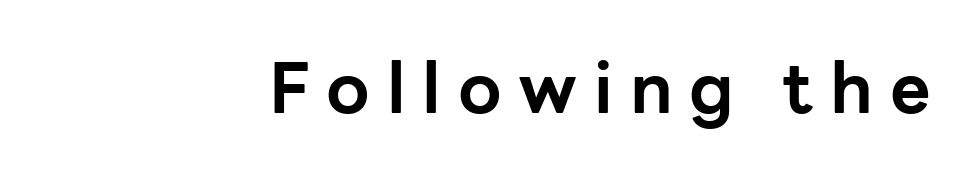
Q: Is the text bold? A: Yes.
Q: Is the text italic (slanted)? A: No, it is upright.
Q: Is the typeface a serif or a sans-serif typeface? A: Sans-serif.
Q: Is the text underlined? A: No.
Q: How is the paragraph aligned? A: Right-aligned.
Q: Is the spacing between letters normal or unusually wide? A: Unusually wide.
Q: Width (condensed, normal, or wide)? A: Normal.
Q: Stroke contrast? A: Low.
Q: x-height? A: Medium.
Q: Monospaced? A: No.
